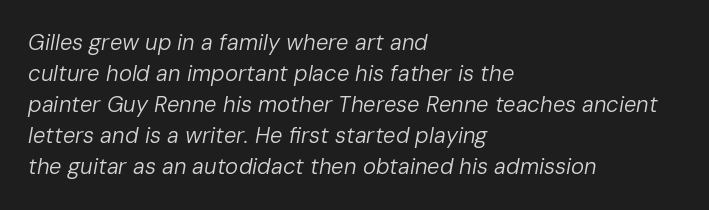
Every row of glyphs begins at an identical x-position on the left. Vertical spacing — default. Rule under the text: the space is simply empty. Tracking value appears to be zero — textbook default spacing.
